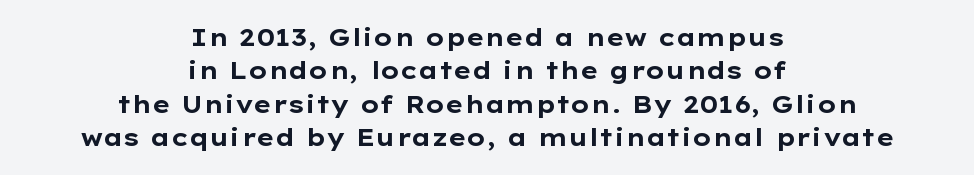
Interline gaps are of average width in this sample. The gaps between neighbouring characters are ordinary and unremarkable. Leftover space on each line is divided equally before and after the words. The characters look thick and weighty, a clear bold. Glance below the letters and you will spot only blank space. The typography opts for an upright posture over an oblique one.
